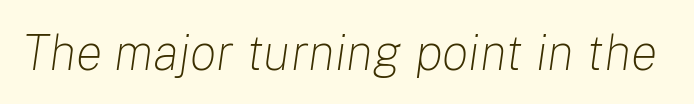
The image shows 50 px light type, italic (leaning right); set normal letter spacing, not underlined; low stroke contrast and a medium x-height.
